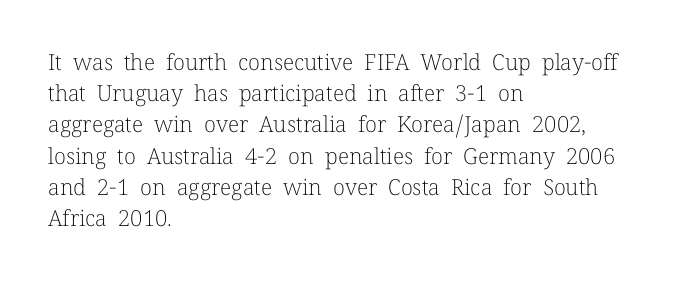
The image shows 22 px text type, upright; set left-aligned, normal line spacing (1.42x), normal letter spacing, not underlined.
